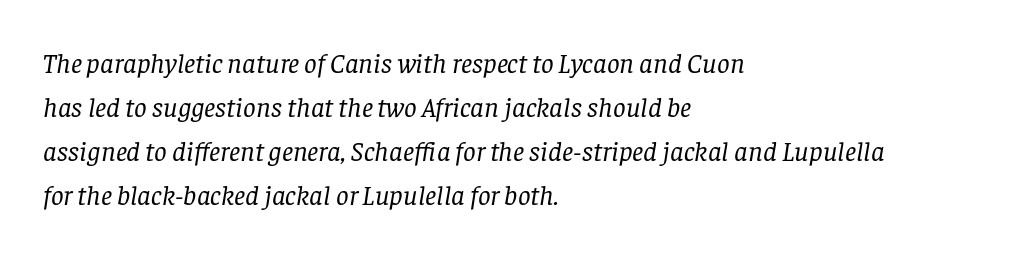
Q: Is the text bold? A: No.
Q: Is the text italic (slanted)? A: Yes, it leans right by about 8 degrees.
Q: Is the typeface a serif or a sans-serif typeface? A: Serif.
Q: Is the text underlined? A: No.
Q: How is the paragraph aligned? A: Left-aligned.
Q: Is the spacing between letters normal or unusually wide? A: Normal.
Q: Is the spacing between lines tight, normal or loose? A: Normal.
Q: Width (condensed, normal, or wide)? A: Normal.
Q: Stroke contrast? A: Low.
Q: x-height? A: Large.
Q: Monospaced? A: No.
